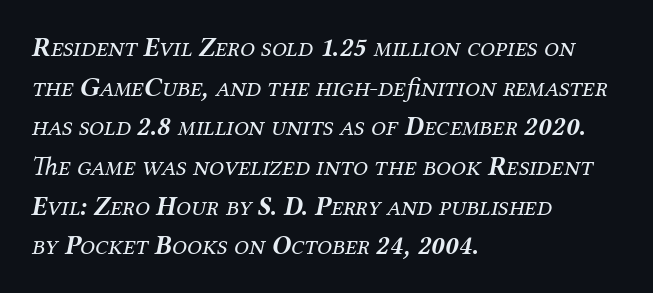
Each stroke keeps to a modest, everyday thickness or less. Glyph-to-glyph distance matches everyday printed text. Left-aligned paragraph, ragged on the right. Rendered with sloped, italic letterforms.
